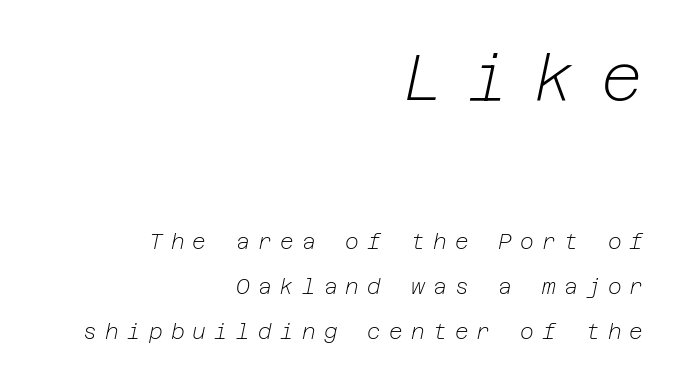
The image shows 64 px light type, italic (leaning right); set right-aligned, loose line spacing (2.15x), unusually wide letter spacing (+0.39 em), not underlined; the first (top) block is 3.05x larger; low stroke contrast and a medium x-height.
